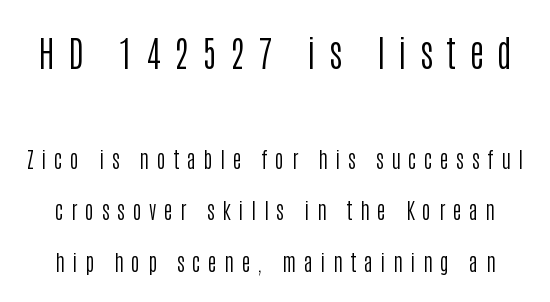
Are there feet on the stems? There aren't — it's a sans. The passage shown is typed in a proportional face where columns would drift. Tracking here is generous; glyphs stand well apart from one another. Is this a heavy cut? Hardly; it is regular or lighter. Honestly, there is no underline to notice here at all.
